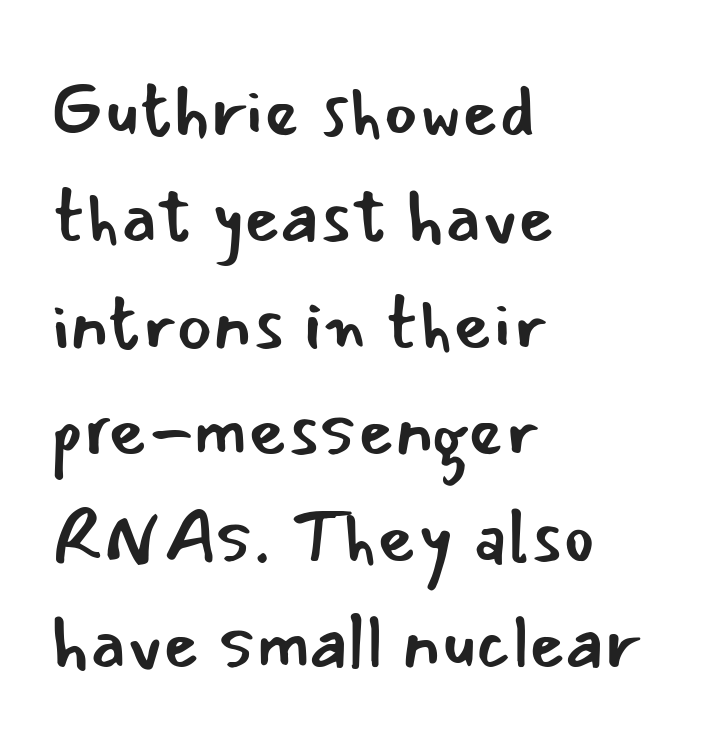
Q: Is the text bold? A: No.
Q: Is the text italic (slanted)? A: No, it is upright.
Q: Is the typeface a serif or a sans-serif typeface? A: Sans-serif.
Q: Is the text underlined? A: No.
Q: How is the paragraph aligned? A: Left-aligned.
Q: Is the spacing between letters normal or unusually wide? A: Normal.
Q: Is the spacing between lines tight, normal or loose? A: Normal.
Q: Width (condensed, normal, or wide)? A: Normal.
Q: Stroke contrast? A: Low.
Q: x-height? A: Small.
Q: Monospaced? A: No.
